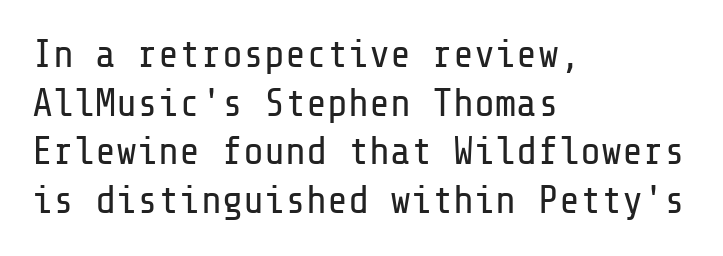
Q: Is the text bold? A: No.
Q: Is the text italic (slanted)? A: No, it is upright.
Q: Is the typeface a serif or a sans-serif typeface? A: Sans-serif.
Q: Is the text underlined? A: No.
Q: How is the paragraph aligned? A: Left-aligned.
Q: Is the spacing between letters normal or unusually wide? A: Normal.
Q: Is the spacing between lines tight, normal or loose? A: Normal.
Q: Width (condensed, normal, or wide)? A: Normal.
Q: Stroke contrast? A: Low.
Q: x-height? A: Medium.
